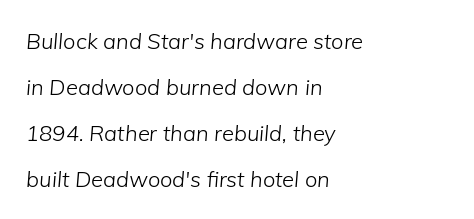
{"italic": "yes", "lean": "right", "slant_degrees": 5, "bold": "no", "underline": "no", "align": "left", "line_spacing": "loose", "line_spacing_ratio": 2.09, "letter_spacing": "normal", "letter_spacing_em": 0.0, "glyph_px": 22}
